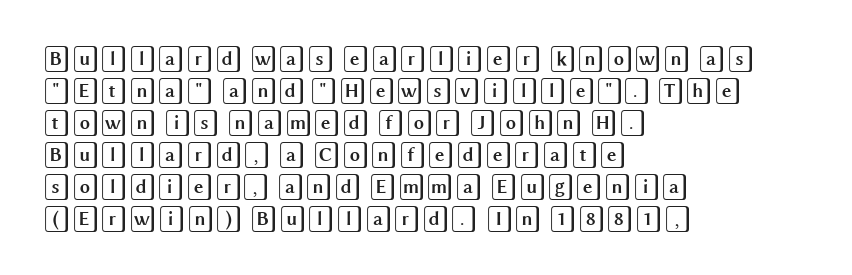
Standard letterfit; no display-style spreading of the glyphs. The string is rendered with underlining switched off. Compared with a centered layout, this one pins lines to the left instead. Vertical strokes here are truly vertical.
